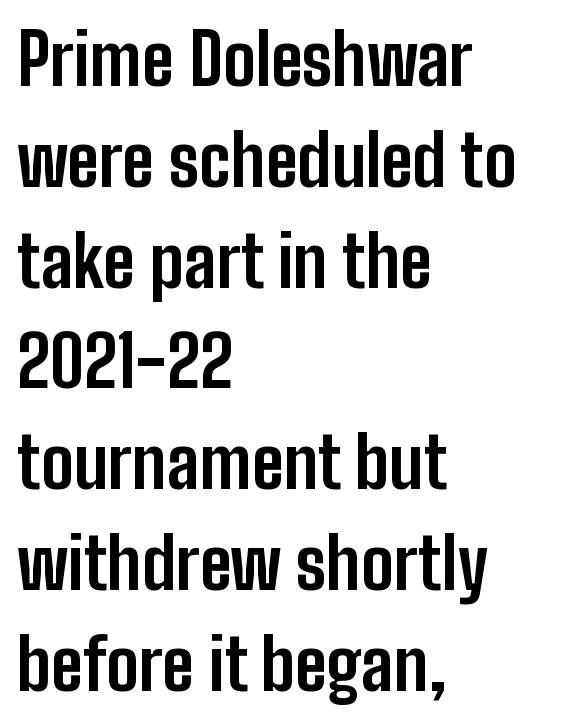
The image shows 70 px bold, condensed sans-serif type, upright; set left-aligned, normal line spacing (1.44x), normal letter spacing, not underlined; low stroke contrast and a medium x-height.
